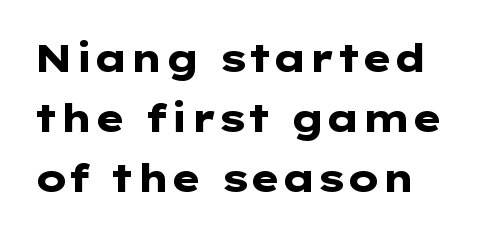
When letters stand straight like this, we call the style roman or upright. Every row of glyphs begins at an identical x-position on the left. These lines sit exactly where default settings would place them. Nope, no serifs anywhere on these letters. Only glyphs here, with clear space below each row. A dark, heavy texture on the line: the type is bold.
